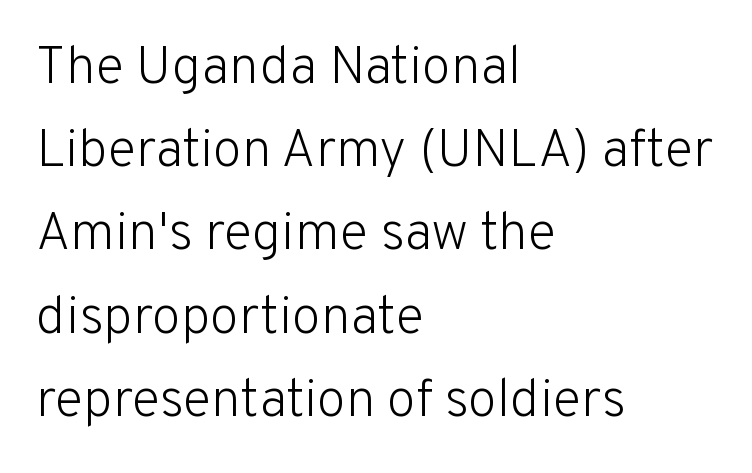
Q: Is the text bold? A: No.
Q: Is the text italic (slanted)? A: No, it is upright.
Q: Is the typeface a serif or a sans-serif typeface? A: Sans-serif.
Q: Is the text underlined? A: No.
Q: How is the paragraph aligned? A: Left-aligned.
Q: Is the spacing between letters normal or unusually wide? A: Normal.
Q: Is the spacing between lines tight, normal or loose? A: Normal.
Q: Width (condensed, normal, or wide)? A: Normal.
Q: Stroke contrast? A: Low.
Q: x-height? A: Medium.
Q: Monospaced? A: No.
